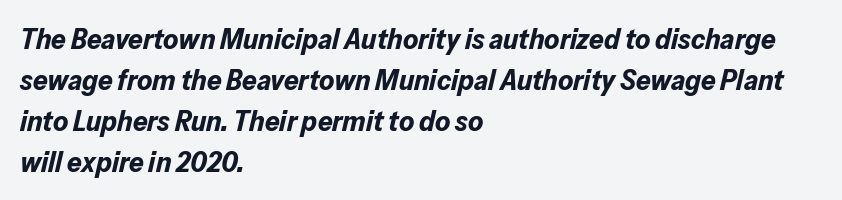
The image shows 29 px bold type, italic (leaning right); set left-aligned, normal line spacing (1.41x), normal letter spacing, not underlined; low stroke contrast and a medium x-height.
